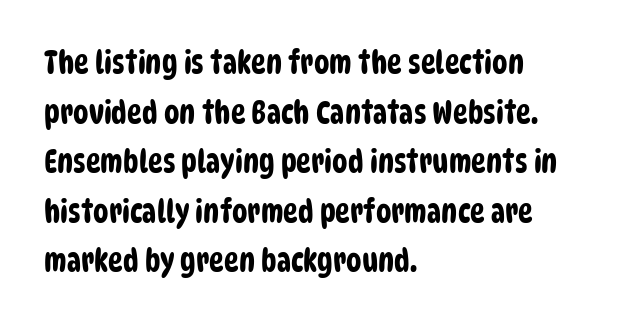
Visually the block forms a straight wall on the left and a jagged coastline on the right. Proportional: the letters do not fall into vertical columns. The letters sit at their default tracking, neither squeezed nor spread. Check where the strokes stop: nothing finishes them off — pure sans.
